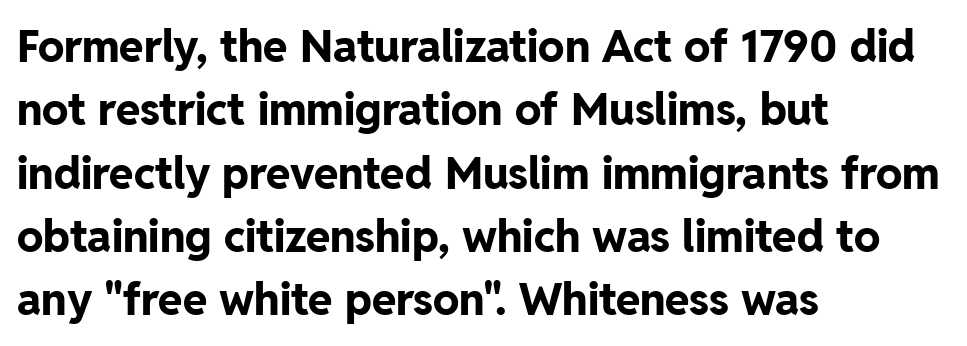
Q: Is the text bold? A: Yes.
Q: Is the text italic (slanted)? A: No, it is upright.
Q: Is the typeface a serif or a sans-serif typeface? A: Sans-serif.
Q: Is the text underlined? A: No.
Q: How is the paragraph aligned? A: Left-aligned.
Q: Is the spacing between letters normal or unusually wide? A: Normal.
Q: Is the spacing between lines tight, normal or loose? A: Normal.
Q: Width (condensed, normal, or wide)? A: Normal.
Q: Stroke contrast? A: Low.
Q: x-height? A: Medium.
Q: Monospaced? A: No.
